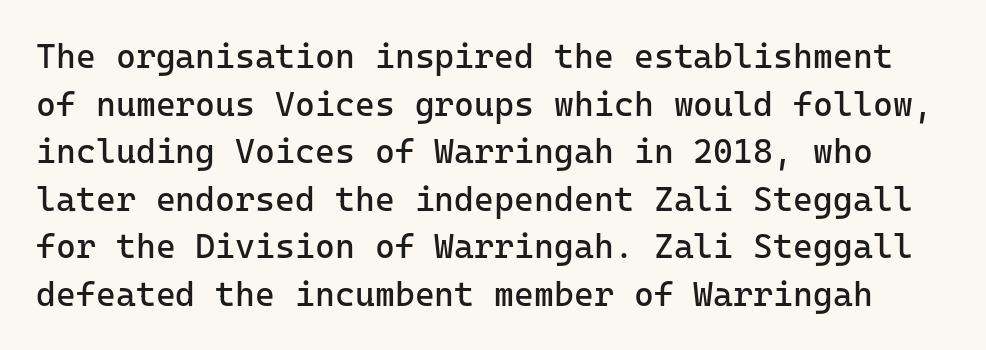
The face used here is a sans, in the tradition of grotesques and geometrics. The leading is moderate, giving the passage an even texture. The letterforms sit at book weight or below. In terms of letterspacing, this is plain default setting. This rendering features lettering with no underline.
